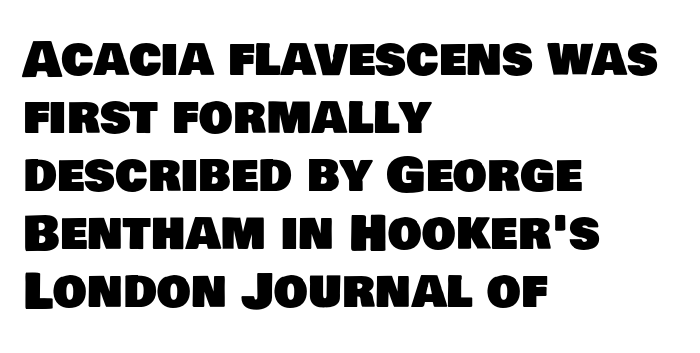
{"serif": "no", "width": "normal", "stroke_contrast": "low", "x_height": "large", "monospaced": "no", "underline": "no", "align": "left", "line_spacing_ratio": 1.21, "letter_spacing": "normal", "letter_spacing_em": 0.0, "glyph_px": 48}
